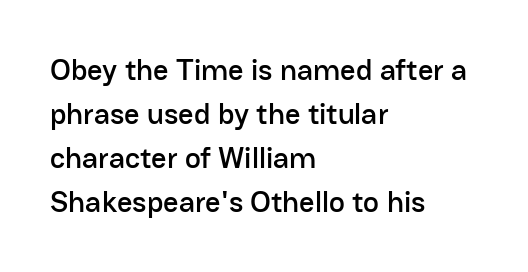
The image shows 30 px sans-serif type, upright; set left-aligned, normal line spacing (1.47x), normal letter spacing, not underlined; low stroke contrast and a medium x-height.
